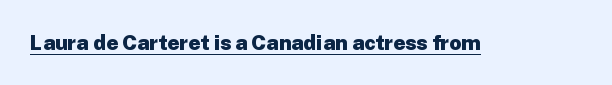
{"italic": "no", "bold": "yes", "underline": "yes", "letter_spacing": "normal", "letter_spacing_em": 0.0, "glyph_px": 21}
